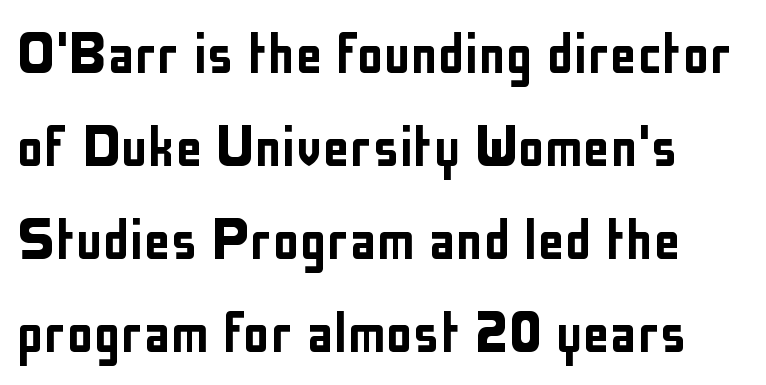
The image shows 68 px condensed sans-serif type, upright; set normal line spacing (1.37x), normal letter spacing, not underlined; low stroke contrast and a medium x-height.
